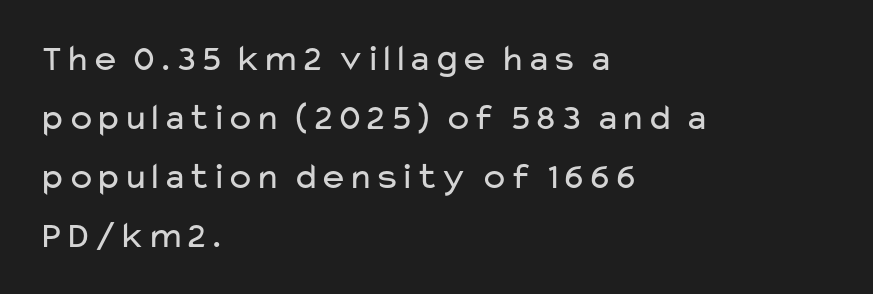
It's the straight-up-and-down kind of type. Any mark beneath the type? The region is blank. Characters follow at the spacing the type designer built in. Reading down the column, the eye jumps a familiar distance to each next line. A classic flush-left, rag-right setting is used for this passage. Weight: not bold — regular or lighter.
